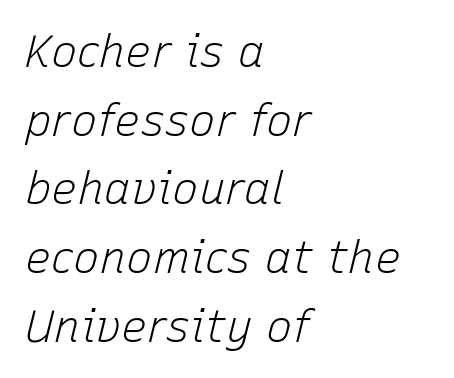
Q: Is the text bold? A: No.
Q: Is the text italic (slanted)? A: Yes, it leans right by about 15 degrees.
Q: Is the text underlined? A: No.
Q: How is the paragraph aligned? A: Left-aligned.
Q: Is the spacing between letters normal or unusually wide? A: Normal.
Q: Is the spacing between lines tight, normal or loose? A: Normal.
Q: Width (condensed, normal, or wide)? A: Normal.
Q: Stroke contrast? A: Low.
Q: x-height? A: Medium.
Q: Monospaced? A: No.
